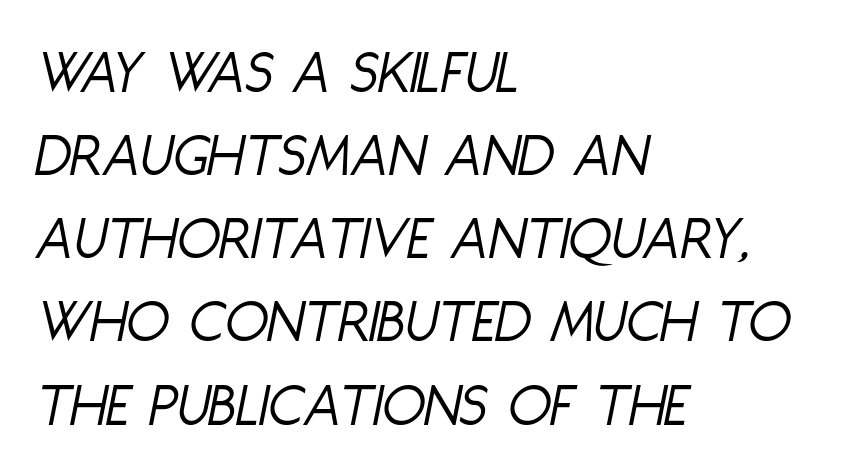
This block has exactly the height ordinary leading produces. Only glyphs here, with clear space below each row. Looks like regular typesetting: each glyph gets only the width it needs. No heavy texture on the line: the type isn't bold. Here the glyphs are tracked normally, forming tight word shapes.
